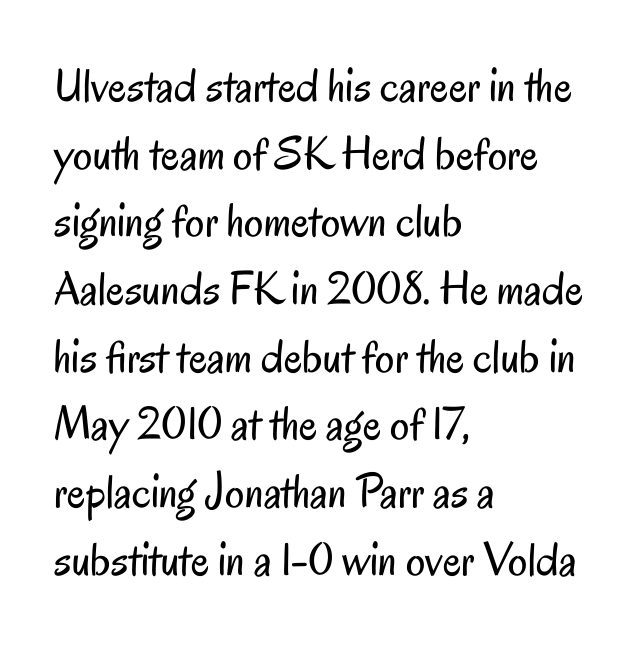
The letters carry no serifs — their stems end cleanly without finishing strokes. Students, note that the glyphs here touch the page at normal intervals. This block has exactly the height ordinary leading produces. Do the characters align in a grid? No, the font is proportional.
